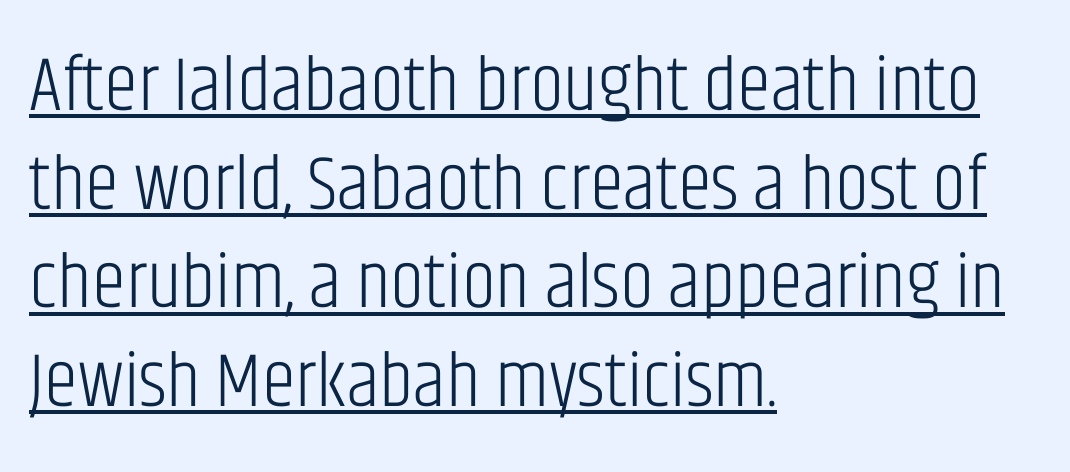
{"serif": "no", "italic": "no", "bold": "no", "weight": "light", "width": "condensed", "stroke_contrast": "low", "x_height": "large", "monospaced": "no", "underline": "yes", "align": "left", "line_spacing": "normal", "line_spacing_ratio": 1.28, "letter_spacing": "normal", "letter_spacing_em": 0.0, "glyph_px": 77}
